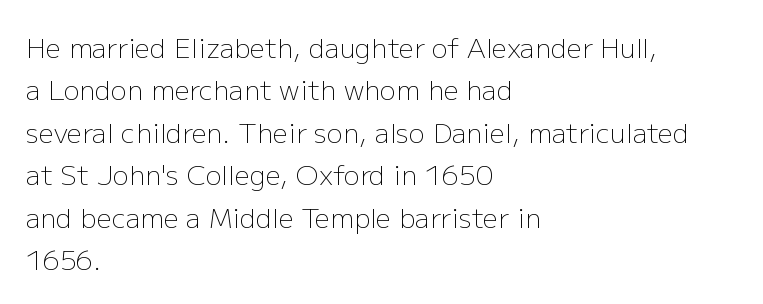
Characters follow at the spacing the type designer built in. Where is the straight margin? On the left. Weight: regular or lighter. Check the space under the baseline: it is left empty. Each new line begins a customary step beneath the previous one.
